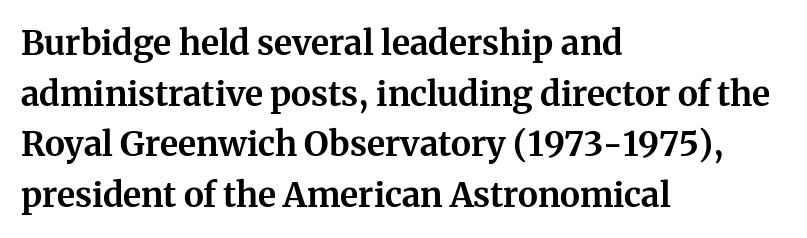
Q: Is the text bold? A: Yes.
Q: Is the text italic (slanted)? A: No, it is upright.
Q: Is the typeface a serif or a sans-serif typeface? A: Serif.
Q: Is the text underlined? A: No.
Q: How is the paragraph aligned? A: Left-aligned.
Q: Is the spacing between letters normal or unusually wide? A: Normal.
Q: Is the spacing between lines tight, normal or loose? A: Normal.
Q: Width (condensed, normal, or wide)? A: Normal.
Q: Stroke contrast? A: Medium.
Q: x-height? A: Medium.
Q: Monospaced? A: No.
